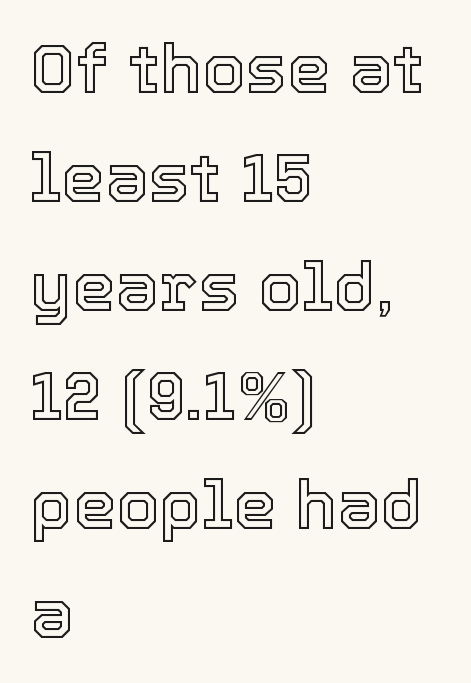
Q: Is the text italic (slanted)? A: No, it is upright.
Q: Is the text underlined? A: No.
Q: How is the paragraph aligned? A: Left-aligned.
Q: Is the spacing between letters normal or unusually wide? A: Normal.
Q: Is the spacing between lines tight, normal or loose? A: Normal.
Q: Width (condensed, normal, or wide)? A: Normal.
Q: x-height? A: Medium.
Q: Monospaced? A: No.
